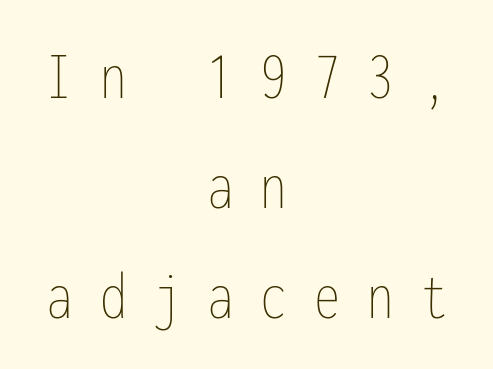
No chunkiness to these letters — they're not bold. These lines sit exactly where default settings would place them. A student would call this center alignment; a typographer would say set centered. Students, note that the glyphs here are deliberately spaced far apart.
